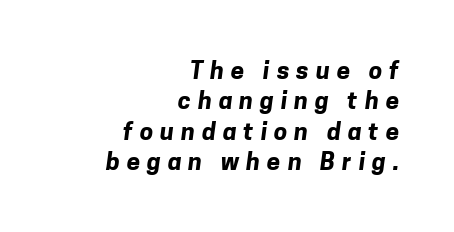
The rendering uses a bold face; every stroke is thick and dark. The tracking reads as deliberately expanded to a designer's eye. These lines are set flush right with a ragged left edge. Type without underlining. Each new line begins a customary step beneath the previous one.
